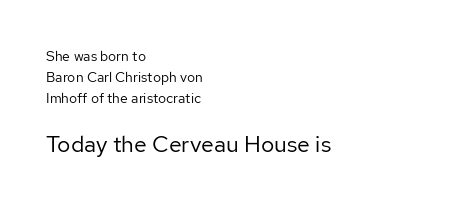
{"italic": "no", "bold": "no", "underline": "no", "align": "left", "line_spacing": "normal", "line_spacing_ratio": 1.51, "letter_spacing": "normal", "letter_spacing_em": 0.0, "larger_block": "second", "size_ratio": 1.64, "glyph_px": 23}
